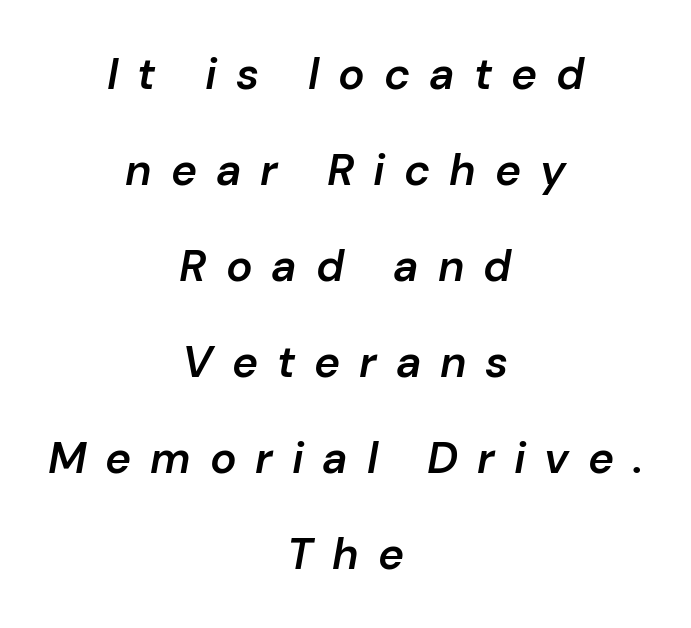
The image shows 44 px semibold type, italic (leaning right); set centered, loose line spacing (2.18x), unusually wide letter spacing (+0.43 em), not underlined; low stroke contrast and a medium x-height.
